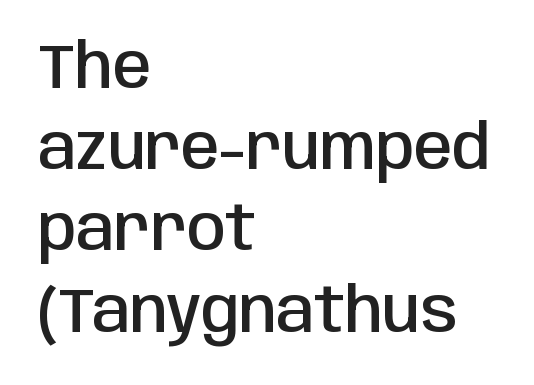
The image shows 62 px semibold, condensed sans-serif type, upright; set left-aligned, normal line spacing (1.31x), normal letter spacing, not underlined; low stroke contrast and a large x-height.
